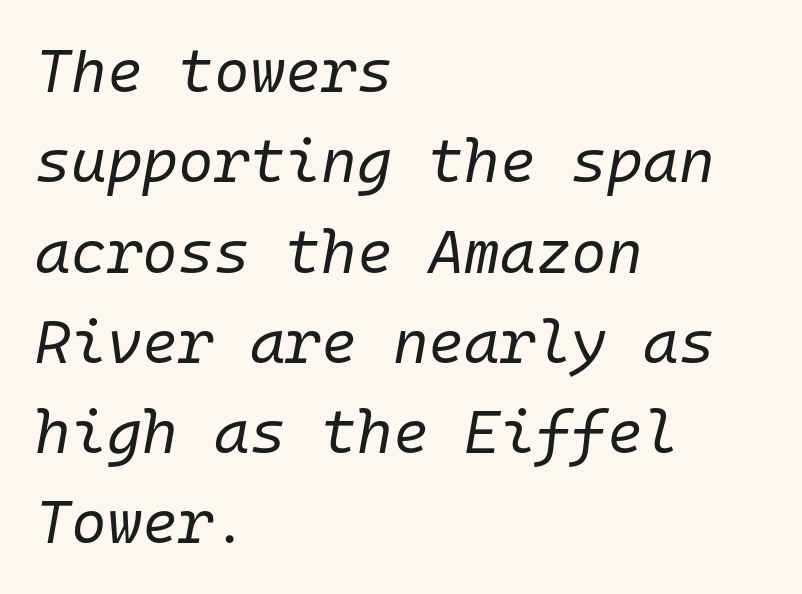
Q: Is the text bold? A: No.
Q: Is the text italic (slanted)? A: Yes, it leans right by about 10 degrees.
Q: Is the text underlined? A: No.
Q: How is the paragraph aligned? A: Left-aligned.
Q: Is the spacing between letters normal or unusually wide? A: Normal.
Q: Is the spacing between lines tight, normal or loose? A: Normal.
Q: Width (condensed, normal, or wide)? A: Normal.
Q: Stroke contrast? A: Low.
Q: x-height? A: Medium.
Q: Monospaced? A: Yes.
